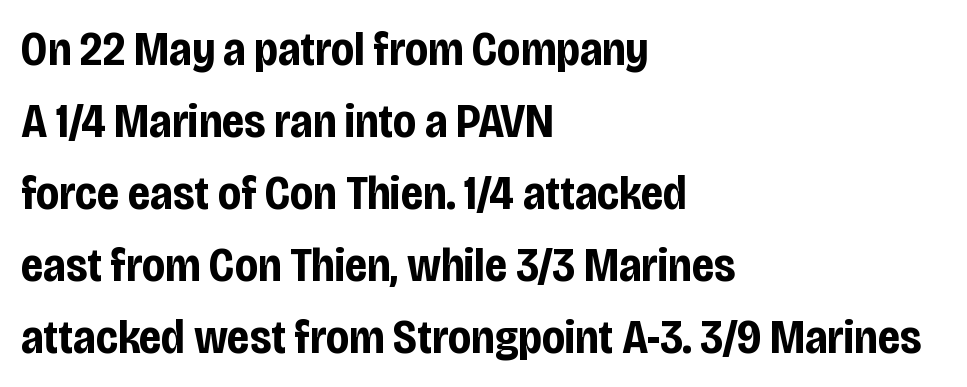
The image shows 47 px bold, condensed sans-serif type, upright; set left-aligned, normal line spacing (1.53x), normal letter spacing, not underlined; low stroke contrast and a large x-height.
